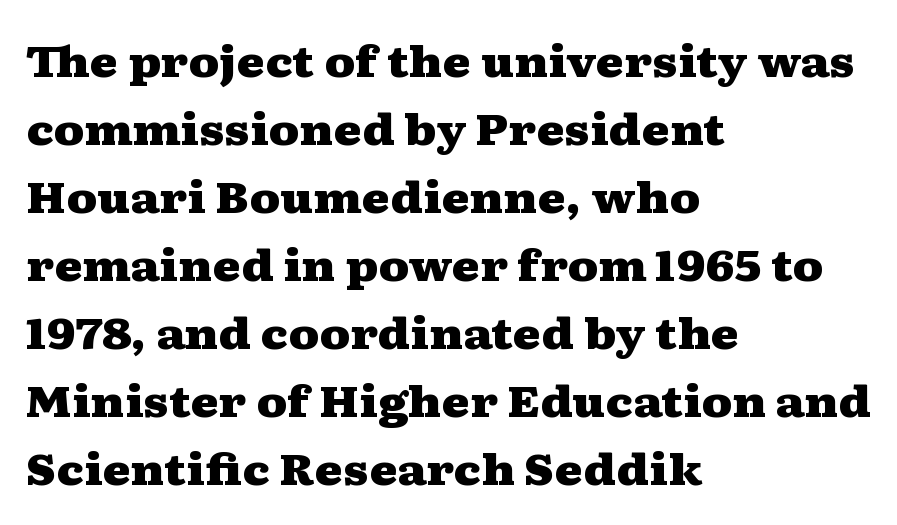
Left-aligned paragraph, ragged on the right. Each letter's strokes conclude with small projecting serifs. These lines sit exactly where default settings would place them. The space beneath each line is pristine and unruled.
